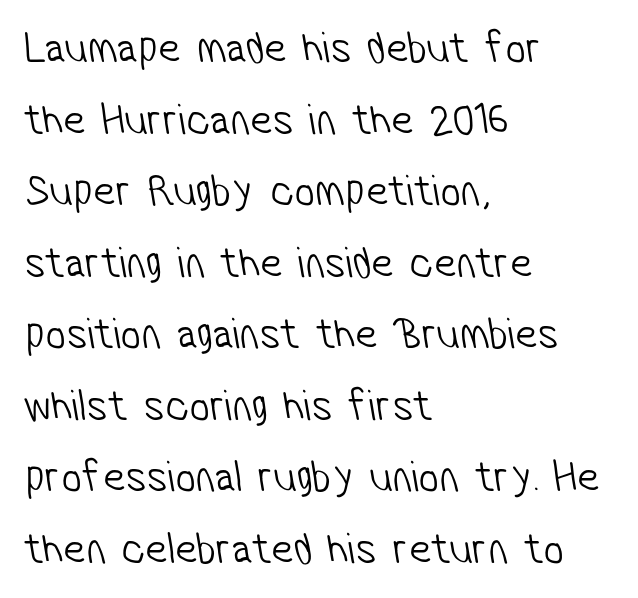
The image shows 45 px light, condensed sans-serif type; set left-aligned, normal line spacing (1.59x), normal letter spacing, not underlined; low stroke contrast and a medium x-height.
